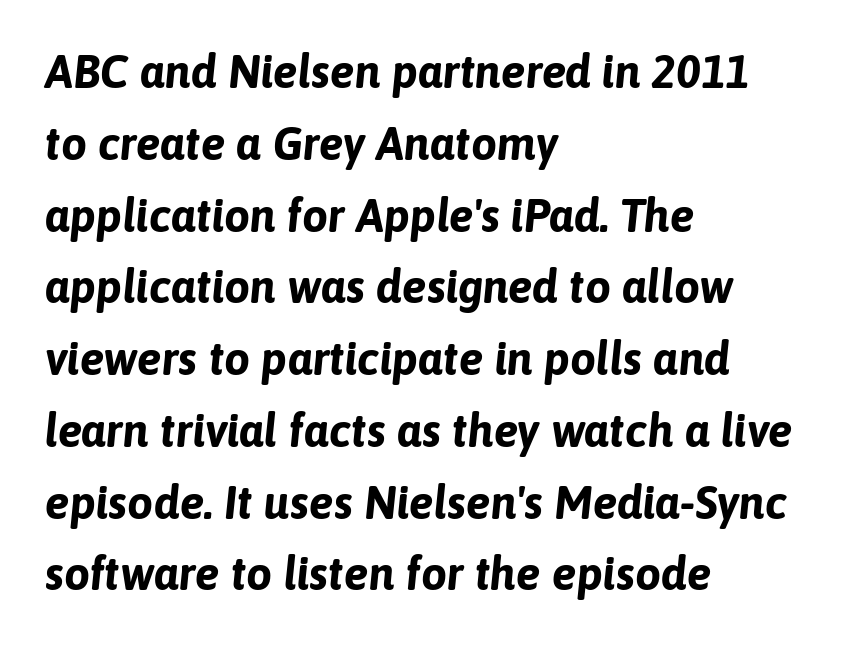
Evenly set lines give the paragraph a standard silhouette. The face used here is rendered with its standard letterfit. The letters are slanted; this is an italic face. The words here are not underlined. Spacing verdict: proportional, widths tailored to each character. The ragged edge is on the right, which tells us the setting is flush left.
